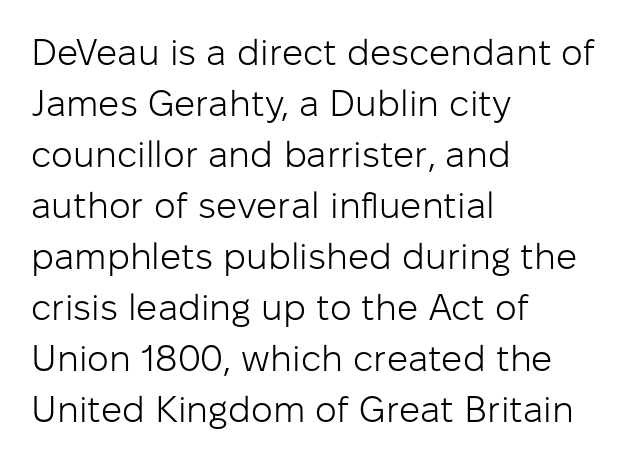
The image shows 37 px light sans-serif type, upright; set left-aligned, normal line spacing (1.38x), normal letter spacing, not underlined; low stroke contrast and a medium x-height.
